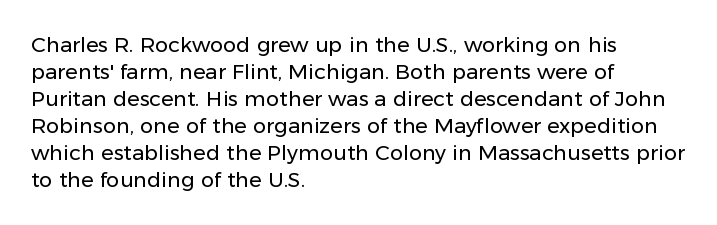
Q: Is the text bold? A: No.
Q: Is the text italic (slanted)? A: No, it is upright.
Q: Is the text underlined? A: No.
Q: How is the paragraph aligned? A: Left-aligned.
Q: Is the spacing between letters normal or unusually wide? A: Normal.
Q: Is the spacing between lines tight, normal or loose? A: Normal.
